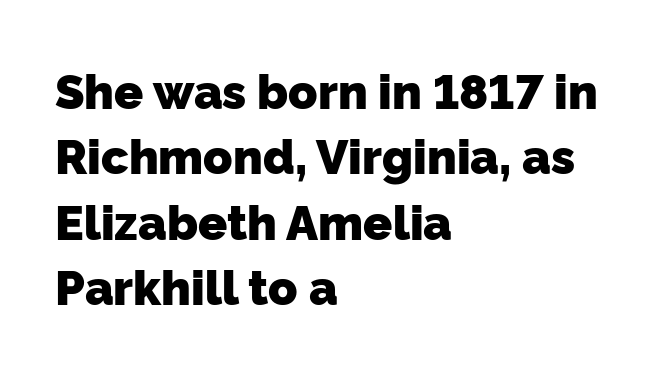
Q: Is the text bold? A: Yes.
Q: Is the typeface a serif or a sans-serif typeface? A: Sans-serif.
Q: Is the text underlined? A: No.
Q: How is the paragraph aligned? A: Left-aligned.
Q: Is the spacing between letters normal or unusually wide? A: Normal.
Q: Is the spacing between lines tight, normal or loose? A: Normal.
Q: Width (condensed, normal, or wide)? A: Normal.
Q: Stroke contrast? A: Low.
Q: x-height? A: Medium.
Q: Monospaced? A: No.
